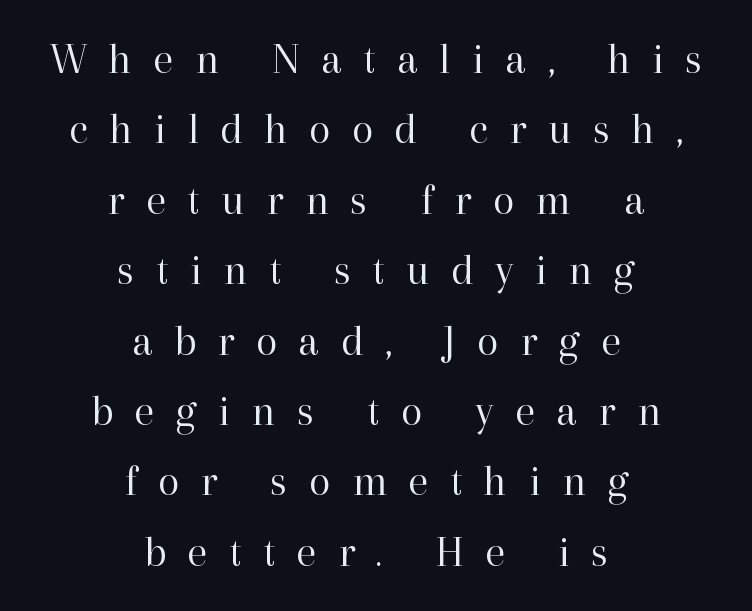
{"serif": "yes", "italic": "no", "bold": "no", "weight": "regular", "width": "normal", "stroke_contrast": "high", "x_height": "medium", "monospaced": "no", "underline": "no", "align": "center", "line_spacing": "normal", "line_spacing_ratio": 1.6, "letter_spacing": "wide", "letter_spacing_em": 0.49, "glyph_px": 44}
